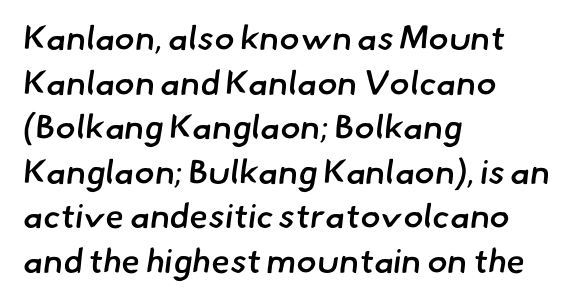
This rendering uses left alignment, leaving the right contour irregular. The face used here is proportionally spaced, like ordinary book or web type. Check the space under the baseline: it is left empty. These lines keep a tight, regular rhythm from letter to letter.
